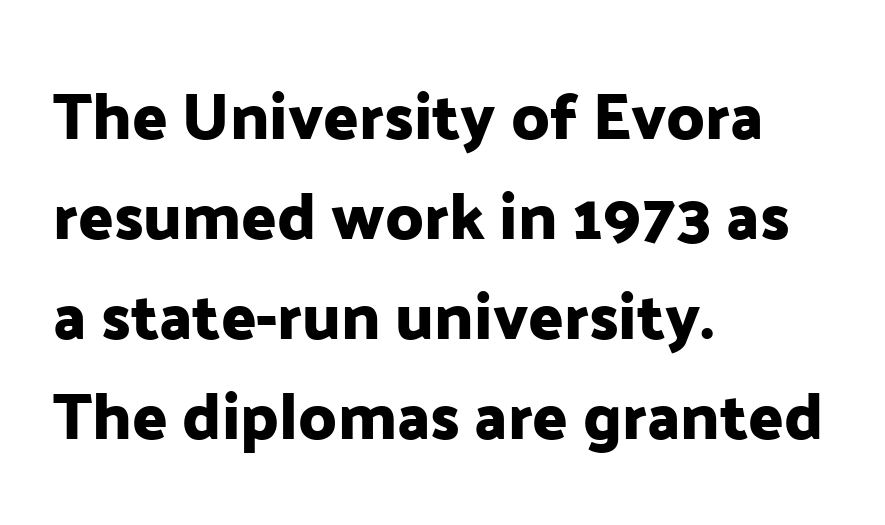
Q: Is the text italic (slanted)? A: No, it is upright.
Q: Is the typeface a serif or a sans-serif typeface? A: Sans-serif.
Q: Is the text underlined? A: No.
Q: How is the paragraph aligned? A: Left-aligned.
Q: Is the spacing between letters normal or unusually wide? A: Normal.
Q: Is the spacing between lines tight, normal or loose? A: Normal.
Q: Width (condensed, normal, or wide)? A: Normal.
Q: Stroke contrast? A: Low.
Q: x-height? A: Medium.
Q: Monospaced? A: No.
